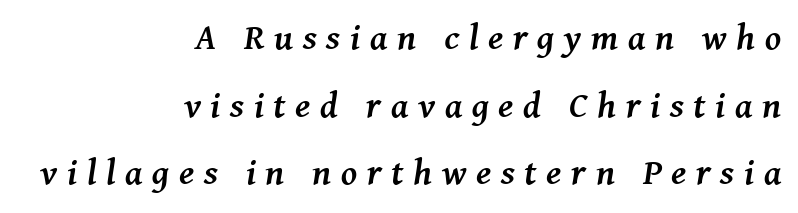
The image shows 36 px semibold serif type, italic (leaning right); set right-aligned, line spacing 1.88x, unusually wide letter spacing (+0.27 em), not underlined; medium stroke contrast and a medium x-height.
